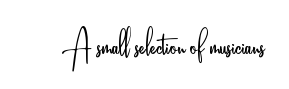
Q: Is the text bold? A: No.
Q: Is the typeface a serif or a sans-serif typeface? A: Sans-serif.
Q: Is the text underlined? A: No.
Q: Is the spacing between letters normal or unusually wide? A: Normal.
Q: Width (condensed, normal, or wide)? A: Condensed.
Q: Stroke contrast? A: Low.
Q: x-height? A: Small.
Q: Monospaced? A: No.
